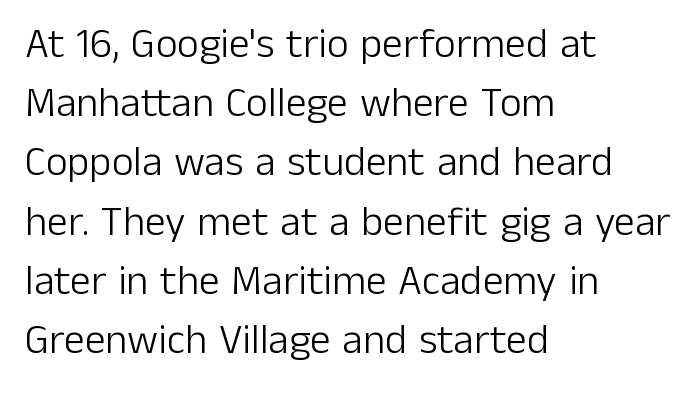
Q: Is the text bold? A: No.
Q: Is the text italic (slanted)? A: No, it is upright.
Q: Is the typeface a serif or a sans-serif typeface? A: Sans-serif.
Q: Is the text underlined? A: No.
Q: How is the paragraph aligned? A: Left-aligned.
Q: Is the spacing between letters normal or unusually wide? A: Normal.
Q: Is the spacing between lines tight, normal or loose? A: Normal.
Q: Width (condensed, normal, or wide)? A: Normal.
Q: Stroke contrast? A: Low.
Q: x-height? A: Medium.
Q: Monospaced? A: No.
